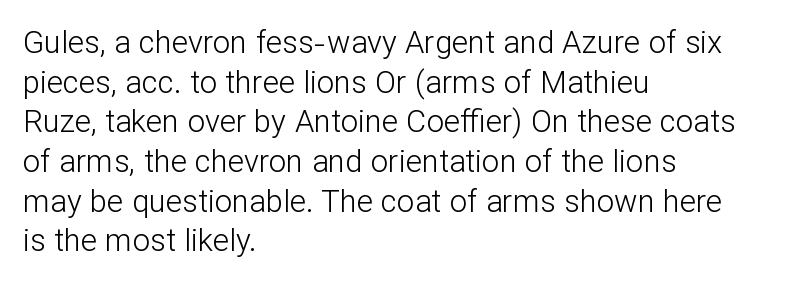
Unbolded letterforms with no extra heft. Each line starts at the same left margin while the right side varies. Line spacing here is normal. Stroke terminals: plain, sans-serif.
